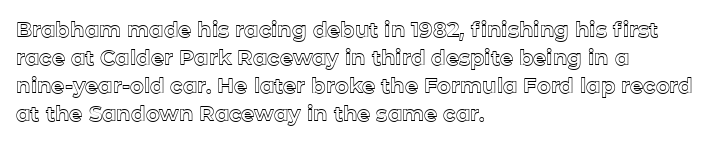
Teacher's note: observe the even left margin — that is flush-left alignment. No italicization has been applied; the sample stays upright. Clear beneath every line of the passage. Honestly, the letter spacing is just normal — you wouldn't notice it. A typesetter would call this leading conventional body-copy spacing.
